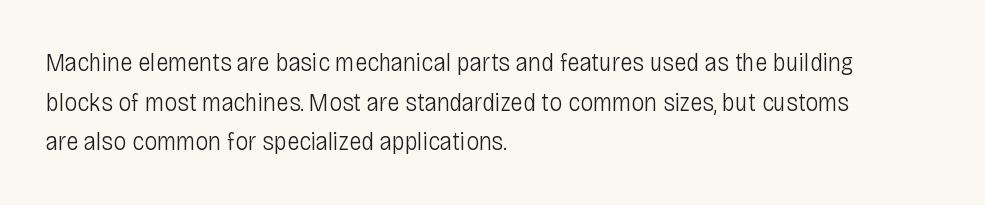
{"italic": "no", "bold": "no", "underline": "no", "align": "left", "line_spacing": "normal", "line_spacing_ratio": 1.52, "letter_spacing": "normal", "letter_spacing_em": 0.0, "glyph_px": 26}
